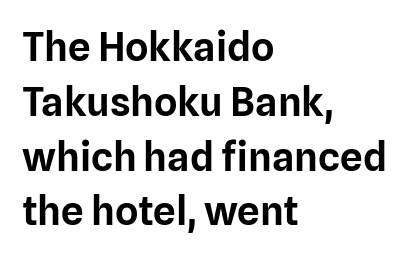
A roman cut, with each character standing at attention. The baseline area is clear. The rows are spaced the way most documents space them. All the whitespace from short lines collects on the right. The rendering shows plain stroke endings on the letterforms — a sans-serif design. No extra tracking has been applied to these lines.
